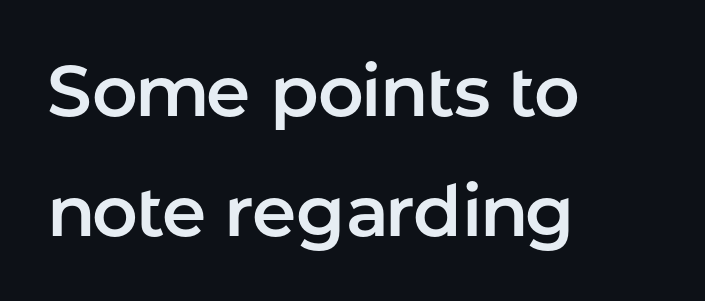
Q: Is the text italic (slanted)? A: No, it is upright.
Q: Is the typeface a serif or a sans-serif typeface? A: Sans-serif.
Q: Is the text underlined? A: No.
Q: How is the paragraph aligned? A: Left-aligned.
Q: Is the spacing between letters normal or unusually wide? A: Normal.
Q: Is the spacing between lines tight, normal or loose? A: Normal.
Q: Width (condensed, normal, or wide)? A: Normal.
Q: Stroke contrast? A: Low.
Q: x-height? A: Medium.
Q: Monospaced? A: No.
